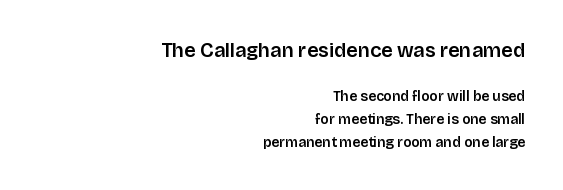
Q: Is the text bold? A: Semi-bold.
Q: Is the text italic (slanted)? A: No, it is upright.
Q: Is the text underlined? A: No.
Q: How is the paragraph aligned? A: Right-aligned.
Q: Is the spacing between letters normal or unusually wide? A: Normal.
Q: Is the spacing between lines tight, normal or loose? A: Normal.
Q: Which block of text is set in a larger size, the first (top) or the second (bottom)? A: The first (top) one.
